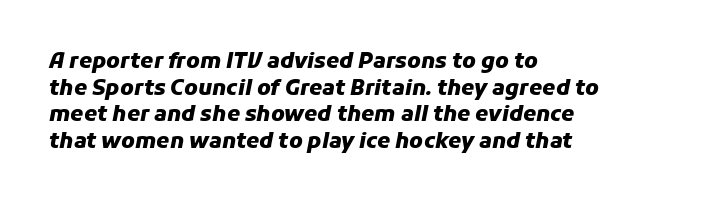
{"italic": "yes", "lean": "right", "slant_degrees": 11, "bold": "yes", "underline": "no", "align": "left", "line_spacing": "normal", "line_spacing_ratio": 1.27, "letter_spacing": "normal", "letter_spacing_em": 0.0, "glyph_px": 21}
